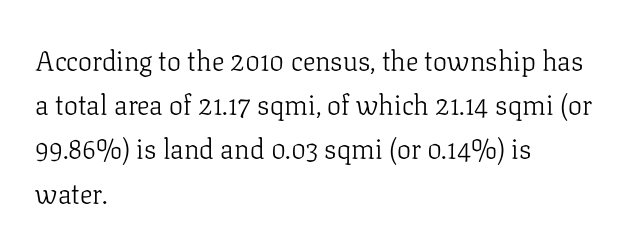
Q: Is the text bold? A: No.
Q: Is the text italic (slanted)? A: No, it is upright.
Q: Is the typeface a serif or a sans-serif typeface? A: Serif.
Q: Is the text underlined? A: No.
Q: How is the paragraph aligned? A: Left-aligned.
Q: Is the spacing between letters normal or unusually wide? A: Normal.
Q: Is the spacing between lines tight, normal or loose? A: Normal.
Q: Width (condensed, normal, or wide)? A: Normal.
Q: Stroke contrast? A: Low.
Q: x-height? A: Medium.
Q: Monospaced? A: No.
